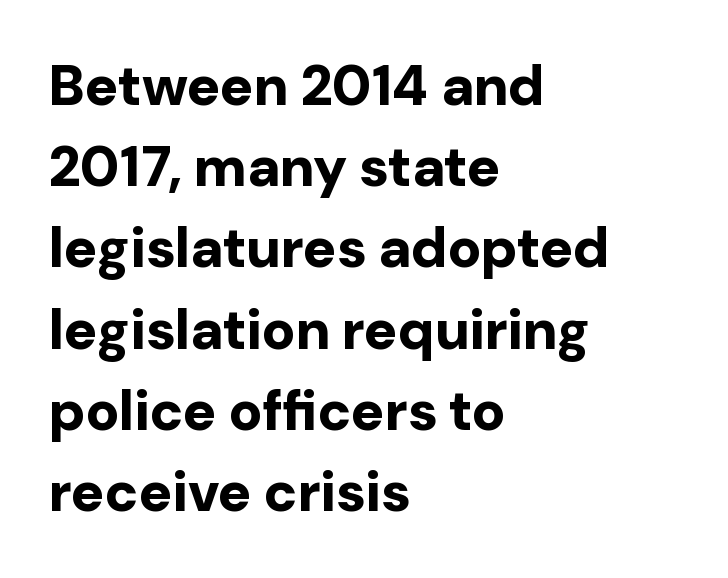
You could call the tracking neutral — neither tight nor loose. Check the space under the baseline: it is left empty. Is there much room between lines? A standard amount, neither cramped nor airy. Upright lettering throughout.
